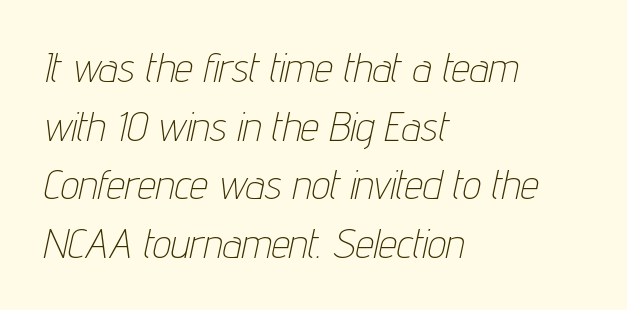
Q: Is the text bold? A: No.
Q: Is the text italic (slanted)? A: Yes, it leans right by about 12 degrees.
Q: Is the text underlined? A: No.
Q: How is the paragraph aligned? A: Left-aligned.
Q: Is the spacing between letters normal or unusually wide? A: Normal.
Q: Is the spacing between lines tight, normal or loose? A: Normal.
Q: Width (condensed, normal, or wide)? A: Condensed.
Q: Stroke contrast? A: Low.
Q: x-height? A: Medium.
Q: Monospaced? A: No.
